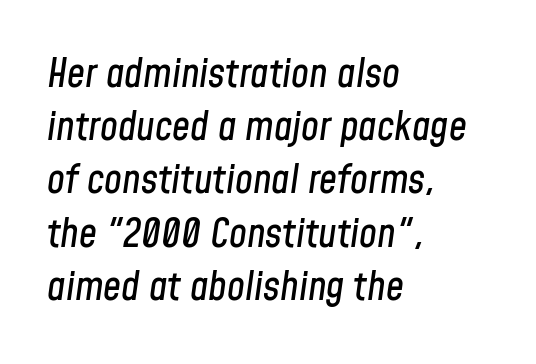
{"italic": "yes", "lean": "right", "slant_degrees": 8, "width": "condensed", "stroke_contrast": "low", "x_height": "medium", "monospaced": "no", "underline": "no", "align": "left", "line_spacing": "normal", "line_spacing_ratio": 1.33, "letter_spacing": "normal", "letter_spacing_em": 0.0, "glyph_px": 40}
